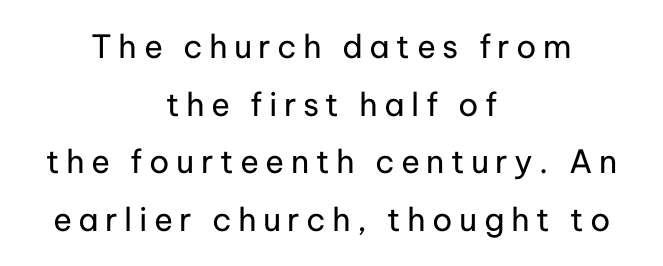
{"serif": "no", "italic": "no", "bold": "no", "weight": "regular", "width": "normal", "stroke_contrast": "low", "x_height": "medium", "monospaced": "no", "underline": "no", "align": "center", "line_spacing_ratio": 1.8, "letter_spacing": "wide", "letter_spacing_em": 0.2, "glyph_px": 32}
